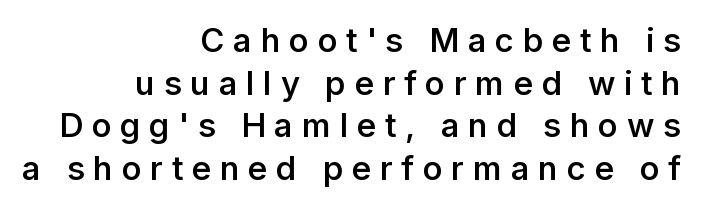
The image shows 33 px semibold sans-serif type, upright; set right-aligned, normal line spacing (1.29x), unusually wide letter spacing (+0.26 em), not underlined; low stroke contrast and a medium x-height.
